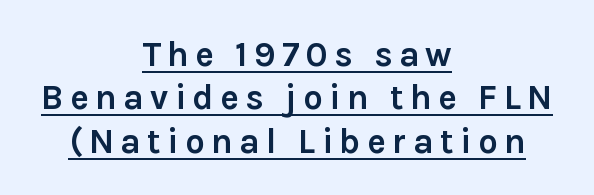
These lines were composed using upright roman letters. The passage is arranged like a title page — every line centered. Is this a fixed-width face? No — the glyphs have proportional, varying widths. Weight check: bold — yes, fully. A typographer would call this underscored text. Stroke terminals: plain, sans-serif.
